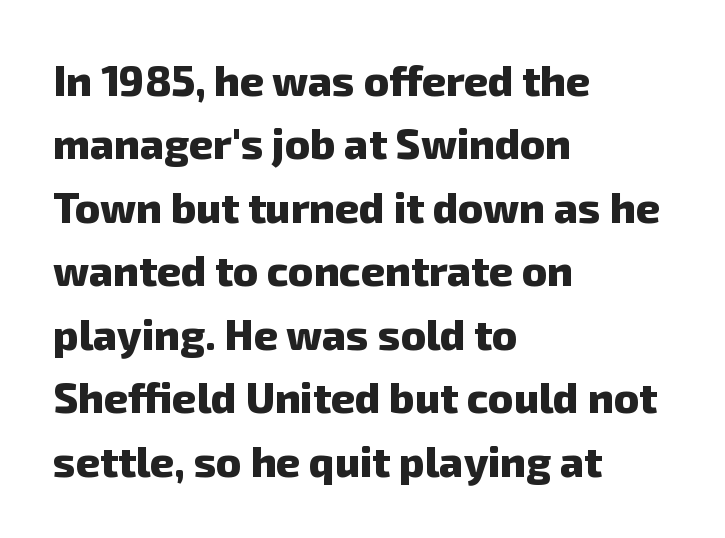
The image shows 42 px heavy sans-serif type; set left-aligned, normal line spacing (1.51x), normal letter spacing, not underlined; low stroke contrast and a medium x-height.
